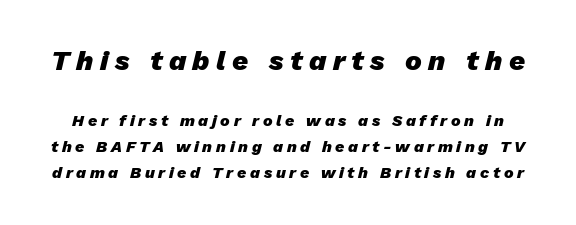
{"italic": "yes", "lean": "right", "slant_degrees": 13, "bold": "yes", "weight": "heavy", "width": "normal", "stroke_contrast": "low", "x_height": "medium", "monospaced": "no", "underline": "no", "line_spacing": "normal", "line_spacing_ratio": 1.62, "letter_spacing": "wide", "letter_spacing_em": 0.23, "larger_block": "first", "size_ratio": 1.75, "glyph_px": 28}
